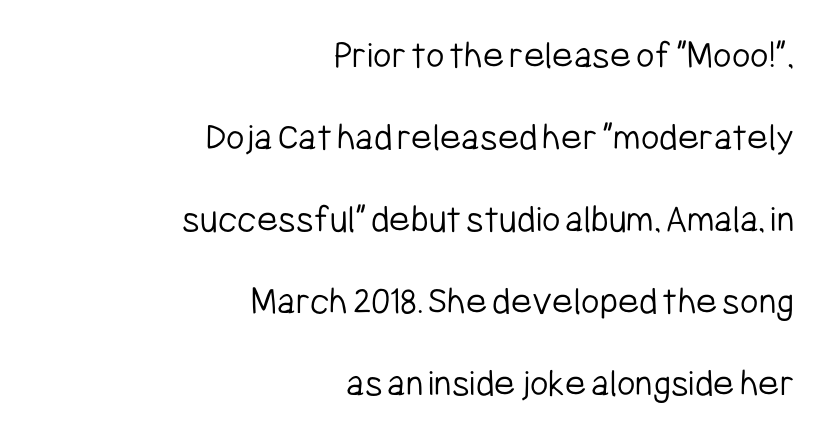
Q: Is the text bold? A: No.
Q: Is the text italic (slanted)? A: No, it is upright.
Q: Is the typeface a serif or a sans-serif typeface? A: Sans-serif.
Q: Is the text underlined? A: No.
Q: How is the paragraph aligned? A: Right-aligned.
Q: Is the spacing between letters normal or unusually wide? A: Normal.
Q: Is the spacing between lines tight, normal or loose? A: Loose.
Q: Width (condensed, normal, or wide)? A: Condensed.
Q: Stroke contrast? A: Low.
Q: x-height? A: Medium.
Q: Monospaced? A: No.
